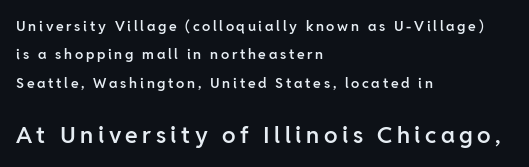
{"italic": "no", "bold": "semi", "underline": "no", "align": "left", "line_spacing": "loose", "line_spacing_ratio": 2.02, "larger_block": "second", "size_ratio": 1.64, "glyph_px": 23}
